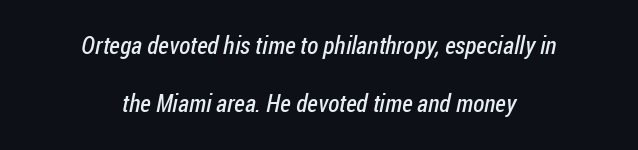
This sample trades compactness for vertical openness between lines. Ink coverage per letter is moderate at most. These lines stack symmetrically, like a column narrowing and widening about its center. There is no visible air inserted between adjacent glyphs. Unmarked baselines from the first word to the last.
